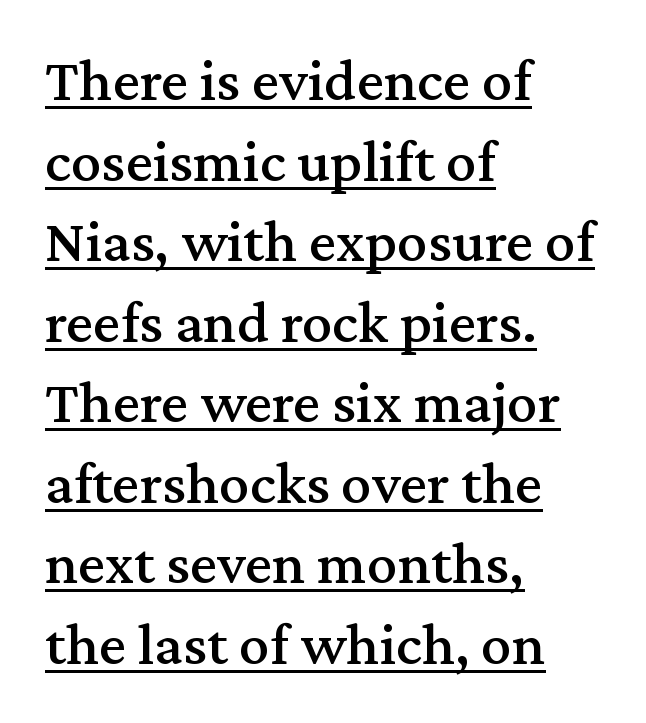
{"serif": "yes", "italic": "no", "width": "normal", "stroke_contrast": "medium", "x_height": "medium", "monospaced": "no", "underline": "yes", "align": "left", "line_spacing": "normal", "line_spacing_ratio": 1.32, "letter_spacing": "normal", "letter_spacing_em": 0.0, "glyph_px": 61}
